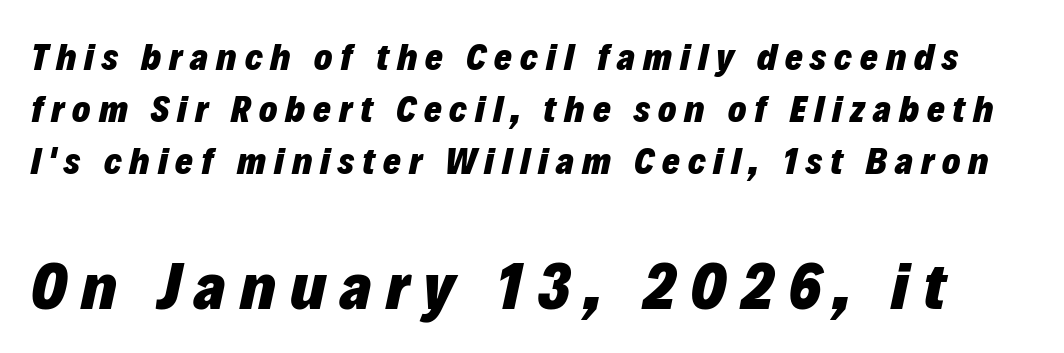
The image shows 67 px heavy type, italic (leaning right); set normal line spacing (1.37x), unusually wide letter spacing (+0.21 em), not underlined; the second (bottom) block is 1.76x larger; low stroke contrast and a medium x-height.
